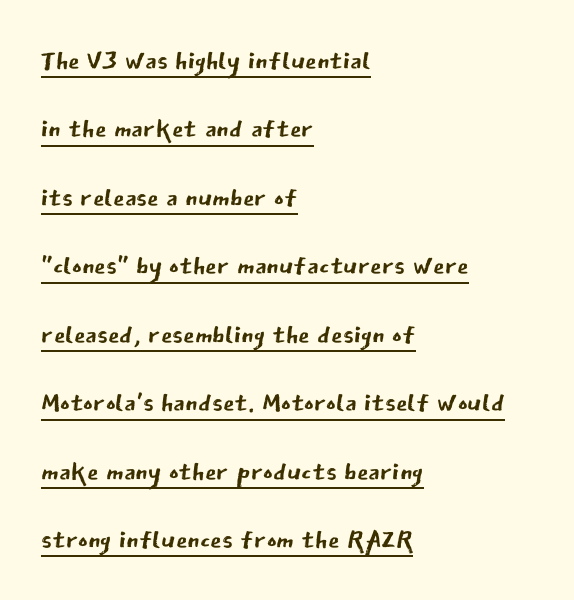
{"serif": "no", "italic": "no", "bold": "no", "weight": "regular", "width": "normal", "stroke_contrast": "low", "x_height": "medium", "monospaced": "no", "underline": "yes", "align": "left", "line_spacing_ratio": 1.85, "letter_spacing": "normal", "letter_spacing_em": 0.0, "glyph_px": 37}
